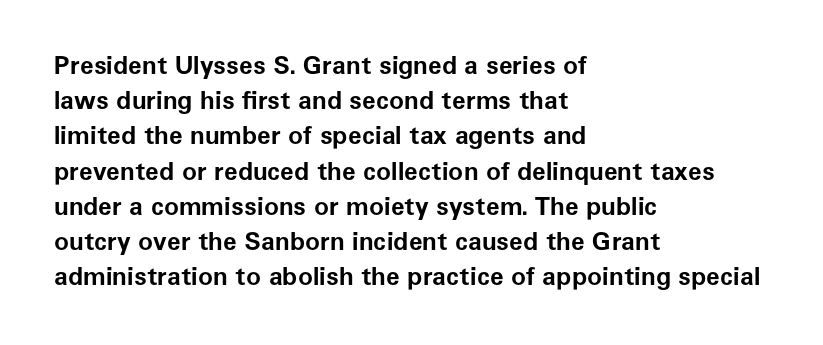
{"italic": "no", "bold": "yes", "underline": "no", "align": "left", "line_spacing": "normal", "line_spacing_ratio": 1.41, "letter_spacing": "normal", "letter_spacing_em": 0.0, "glyph_px": 25}
